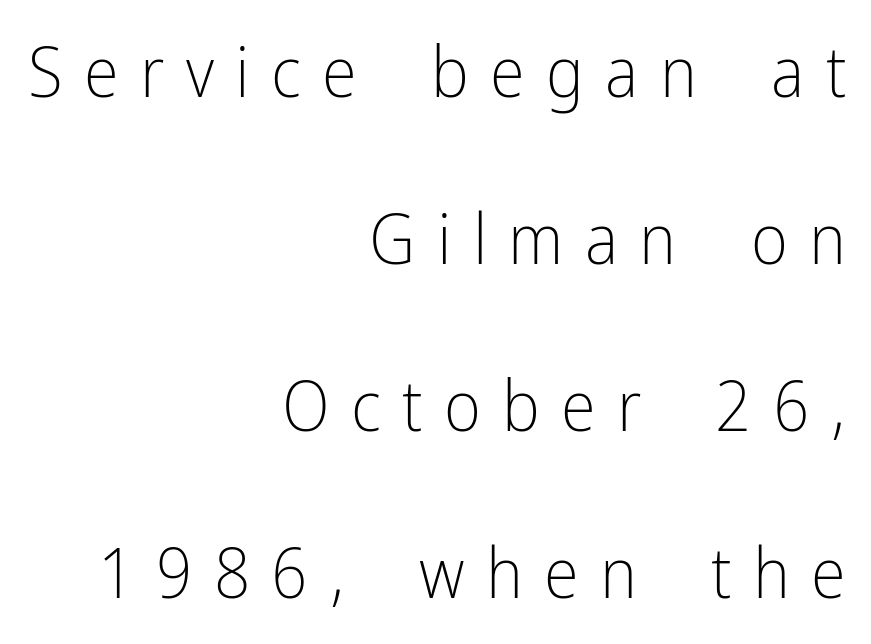
Q: Is the text bold? A: No.
Q: Is the text italic (slanted)? A: No, it is upright.
Q: Is the typeface a serif or a sans-serif typeface? A: Sans-serif.
Q: Is the text underlined? A: No.
Q: How is the paragraph aligned? A: Right-aligned.
Q: Is the spacing between letters normal or unusually wide? A: Unusually wide.
Q: Is the spacing between lines tight, normal or loose? A: Loose.
Q: Width (condensed, normal, or wide)? A: Condensed.
Q: Stroke contrast? A: Low.
Q: x-height? A: Medium.
Q: Monospaced? A: No.
